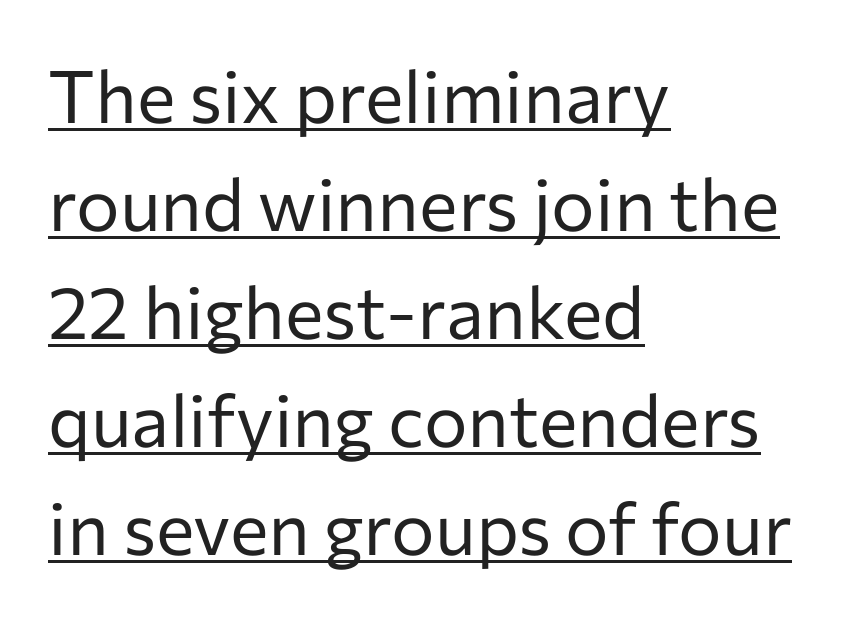
Q: Is the text bold? A: No.
Q: Is the text italic (slanted)? A: No, it is upright.
Q: Is the typeface a serif or a sans-serif typeface? A: Sans-serif.
Q: Is the text underlined? A: Yes.
Q: How is the paragraph aligned? A: Left-aligned.
Q: Is the spacing between letters normal or unusually wide? A: Normal.
Q: Is the spacing between lines tight, normal or loose? A: Normal.
Q: Width (condensed, normal, or wide)? A: Normal.
Q: Stroke contrast? A: Low.
Q: x-height? A: Medium.
Q: Monospaced? A: No.
